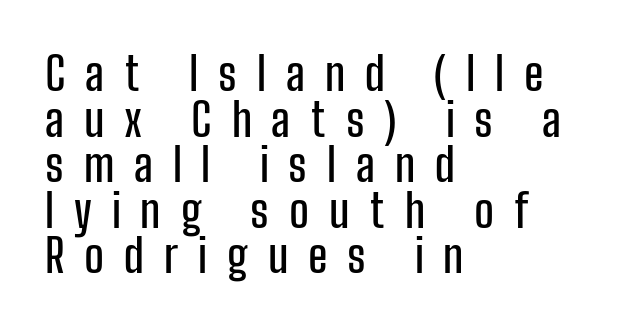
The image shows 46 px condensed sans-serif type, upright; set left-aligned, tight line spacing (0.99x), unusually wide letter spacing (+0.43 em), not underlined; low stroke contrast and a medium x-height.
